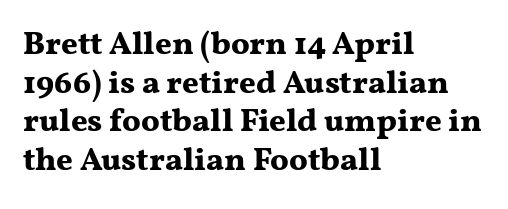
Q: Is the text bold? A: Yes.
Q: Is the text italic (slanted)? A: No, it is upright.
Q: Is the typeface a serif or a sans-serif typeface? A: Serif.
Q: Is the text underlined? A: No.
Q: How is the paragraph aligned? A: Left-aligned.
Q: Is the spacing between letters normal or unusually wide? A: Normal.
Q: Width (condensed, normal, or wide)? A: Wide.
Q: Stroke contrast? A: Medium.
Q: x-height? A: Medium.
Q: Monospaced? A: No.
